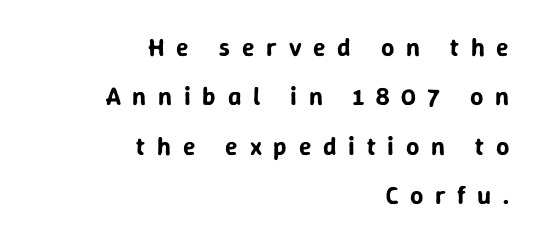
{"italic": "no", "underline": "no", "align": "right", "line_spacing": "loose", "line_spacing_ratio": 1.9, "letter_spacing": "wide", "letter_spacing_em": 0.45, "glyph_px": 26}
